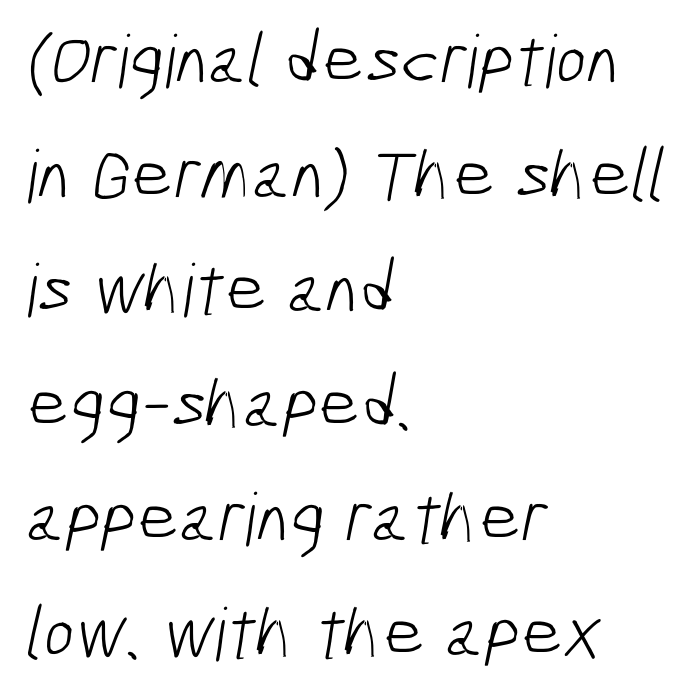
{"serif": "no", "bold": "no", "weight": "light", "width": "condensed", "stroke_contrast": "low", "x_height": "medium", "monospaced": "no", "underline": "no", "align": "left", "line_spacing": "normal", "line_spacing_ratio": 1.57, "letter_spacing": "normal", "letter_spacing_em": 0.0, "glyph_px": 73}
